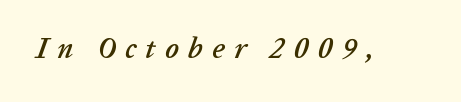
Honestly, there is no underline to notice here at all. Observe the wide spacing: letters keep a clear distance from each other. Here the designer chose a conventional face with non-uniform glyph widths. Emphasis-style slanted type is in use.
